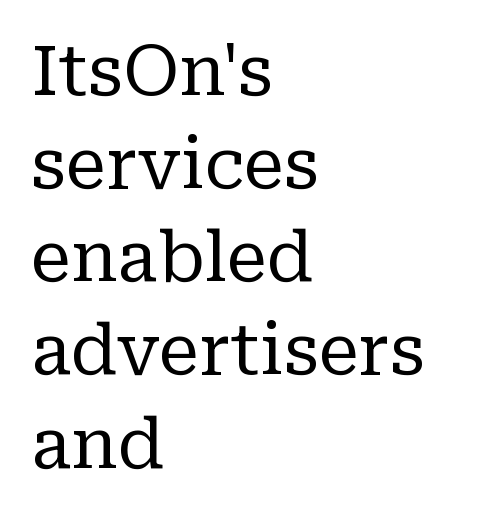
{"serif": "yes", "italic": "no", "bold": "no", "weight": "regular", "width": "normal", "stroke_contrast": "low", "x_height": "medium", "monospaced": "no", "underline": "no", "align": "left", "line_spacing": "normal", "line_spacing_ratio": 1.35, "letter_spacing": "normal", "letter_spacing_em": 0.0, "glyph_px": 69}
